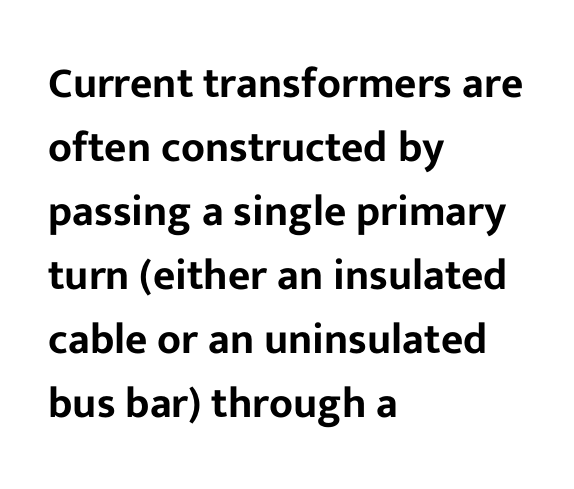
Q: Is the text italic (slanted)? A: No, it is upright.
Q: Is the typeface a serif or a sans-serif typeface? A: Sans-serif.
Q: Is the text underlined? A: No.
Q: How is the paragraph aligned? A: Left-aligned.
Q: Is the spacing between letters normal or unusually wide? A: Normal.
Q: Is the spacing between lines tight, normal or loose? A: Normal.
Q: Width (condensed, normal, or wide)? A: Normal.
Q: Stroke contrast? A: Low.
Q: x-height? A: Medium.
Q: Monospaced? A: No.
